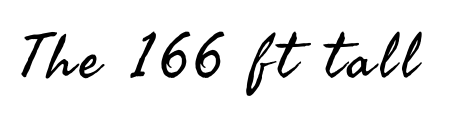
The image shows 60 px regular-weight sans-serif type; set not underlined; medium stroke contrast and a small x-height.
